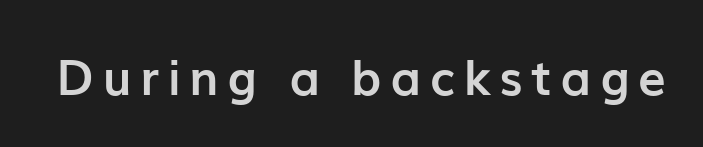
The image shows 49 px semibold sans-serif type, upright; set not underlined; low stroke contrast and a medium x-height.
